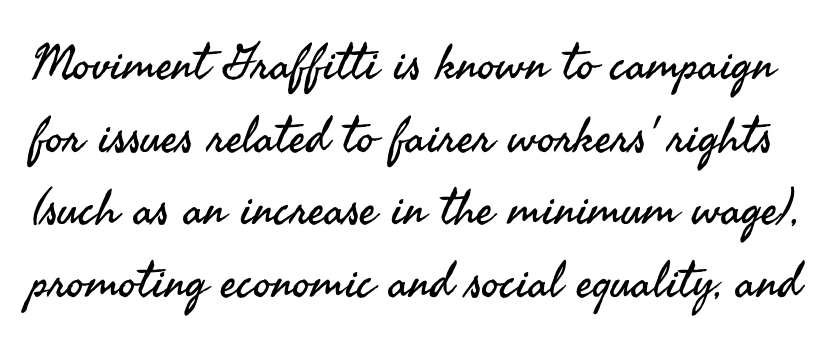
The image shows 49 px regular-weight sans-serif type; set normal line spacing (1.48x), normal letter spacing, not underlined; medium stroke contrast and a small x-height.
